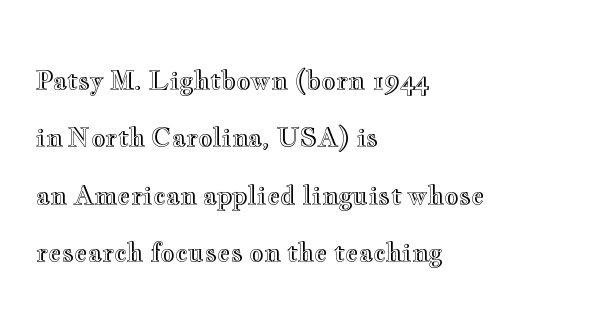
{"italic": "no", "underline": "no", "align": "left", "line_spacing": "loose", "line_spacing_ratio": 2.3, "letter_spacing": "normal", "letter_spacing_em": 0.0, "glyph_px": 25}
